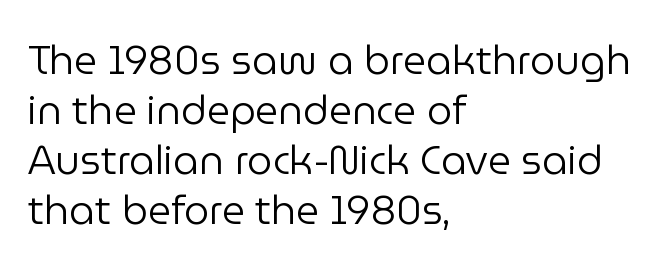
A classic flush-left, rag-right setting is used for this passage. The type is set solid horizontally, with unmodified tracking. If you drew a line through each stem, it would be perfectly vertical. This sample has the flowing, uneven cadence of proportional lettering.
